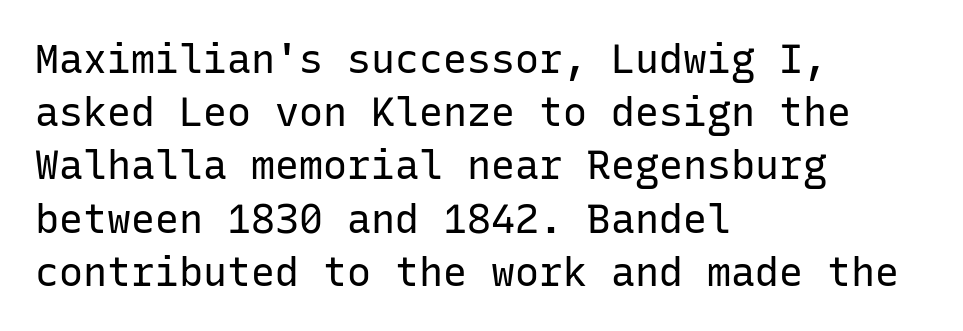
{"serif": "no", "italic": "no", "bold": "no", "weight": "regular", "width": "normal", "stroke_contrast": "low", "x_height": "medium", "monospaced": "yes", "underline": "no", "align": "left", "line_spacing": "normal", "line_spacing_ratio": 1.33, "letter_spacing": "normal", "letter_spacing_em": 0.0, "glyph_px": 40}
